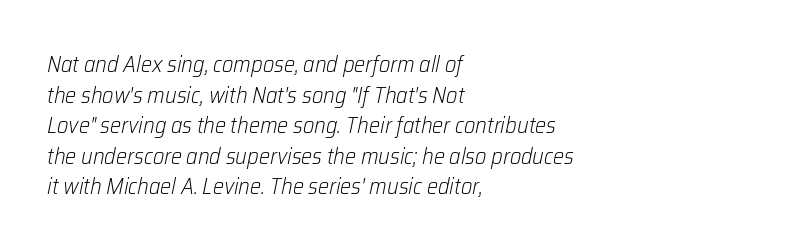
The weight tops out at a normal text grade. Looking at the ascenders, they clearly lean. These lines stack with their left ends in a neat column. Type without underlining. Compared with typical body copy, the letter spacing here is the same.
